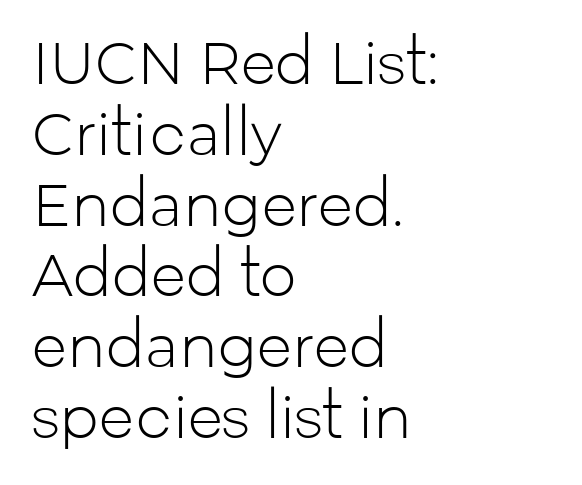
{"serif": "no", "italic": "no", "bold": "no", "weight": "light", "width": "normal", "stroke_contrast": "low", "x_height": "medium", "monospaced": "no", "underline": "no", "align": "left", "line_spacing_ratio": 1.22, "letter_spacing": "normal", "letter_spacing_em": 0.0, "glyph_px": 58}
